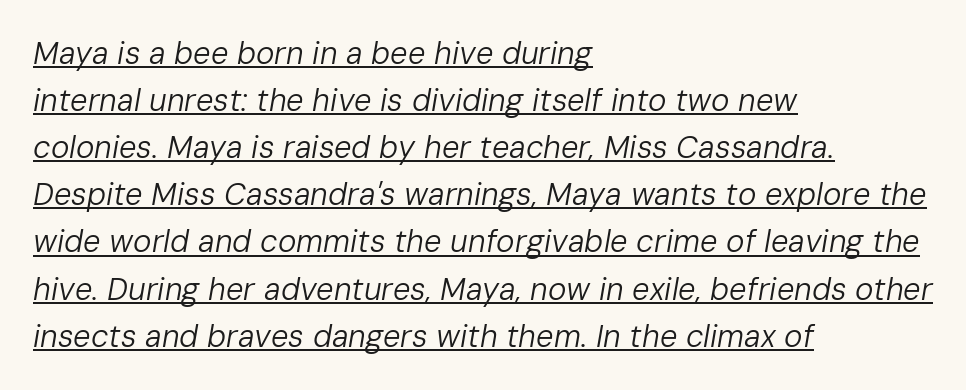
{"italic": "yes", "lean": "right", "slant_degrees": 10, "bold": "no", "weight": "regular", "width": "normal", "stroke_contrast": "low", "x_height": "medium", "monospaced": "no", "underline": "yes", "align": "left", "line_spacing": "normal", "line_spacing_ratio": 1.52, "letter_spacing": "normal", "letter_spacing_em": 0.0, "glyph_px": 31}
